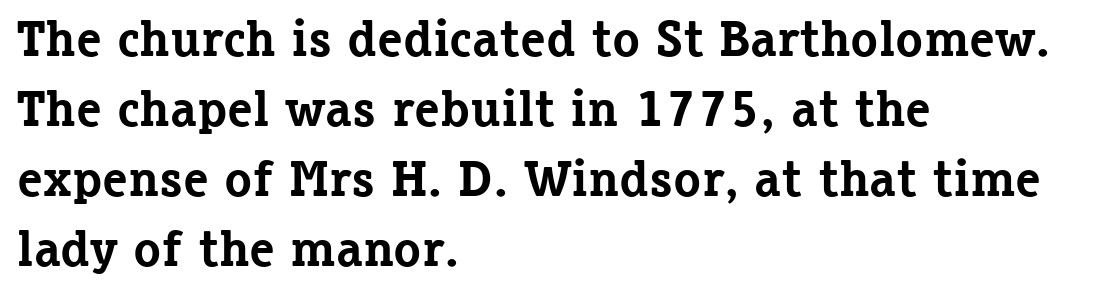
Regarding leading, the lines here are spaced in the standard way. If you drew a line through each stem, it would be perfectly vertical. The font family rendered here belongs to the serif group. The passage shown is typed in a proportional face where columns would drift.
